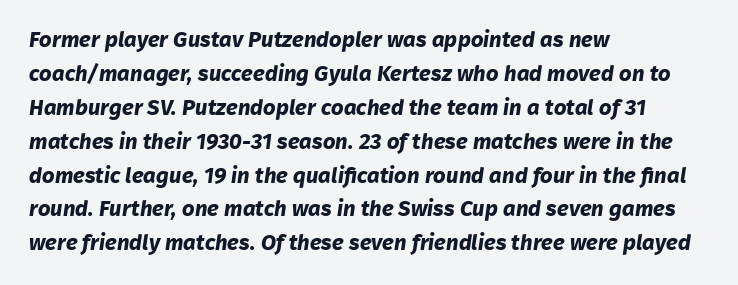
{"bold": "yes", "underline": "no", "align": "left", "line_spacing": "normal", "line_spacing_ratio": 1.54, "letter_spacing": "normal", "letter_spacing_em": 0.0, "glyph_px": 22}
